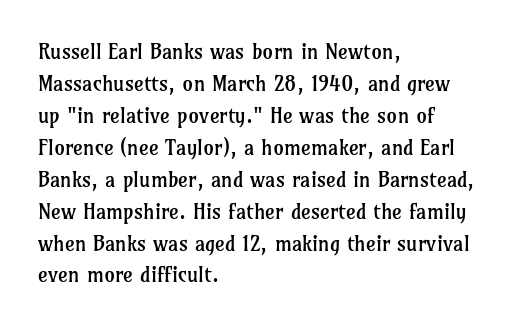
{"italic": "no", "bold": "no", "underline": "no", "align": "left", "line_spacing": "normal", "line_spacing_ratio": 1.52, "letter_spacing": "normal", "letter_spacing_em": 0.0, "glyph_px": 21}
